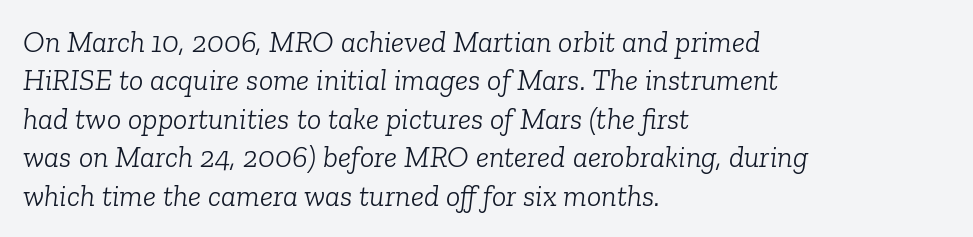
The image shows 30 px light serif type, italic (leaning right); set left-aligned, normal line spacing (1.28x), normal letter spacing, not underlined; low stroke contrast and a medium x-height.
